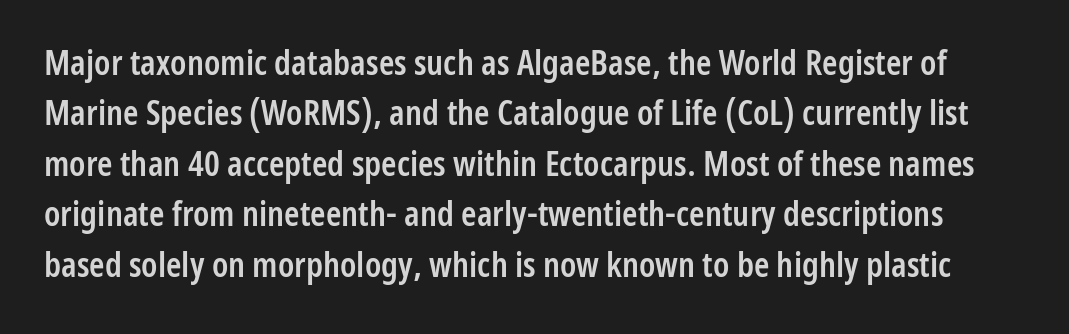
Q: Is the text bold? A: Semi-bold.
Q: Is the text italic (slanted)? A: No, it is upright.
Q: Is the typeface a serif or a sans-serif typeface? A: Sans-serif.
Q: Is the text underlined? A: No.
Q: Is the spacing between letters normal or unusually wide? A: Normal.
Q: Is the spacing between lines tight, normal or loose? A: Normal.
Q: Width (condensed, normal, or wide)? A: Condensed.
Q: Stroke contrast? A: Low.
Q: x-height? A: Medium.
Q: Monospaced? A: No.
